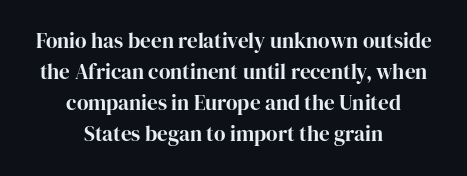
The image shows 21 px text type, upright; set centered, normal line spacing (1.48x), normal letter spacing, not underlined.
